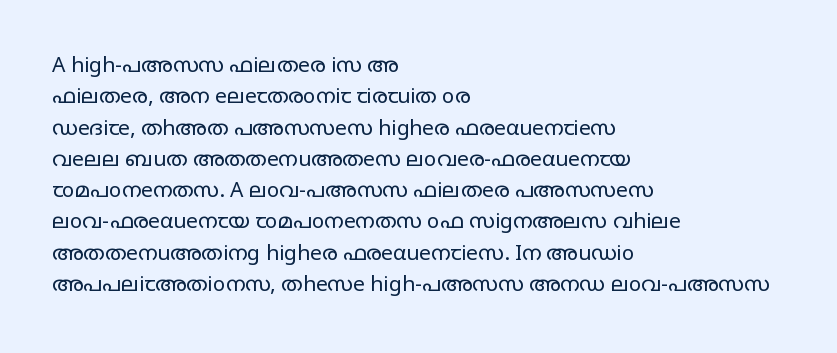
Q: Is the text bold? A: No.
Q: Is the text italic (slanted)? A: No, it is upright.
Q: Is the text underlined? A: No.
Q: How is the paragraph aligned? A: Left-aligned.
Q: Is the spacing between letters normal or unusually wide? A: Normal.
Q: Is the spacing between lines tight, normal or loose? A: Normal.
